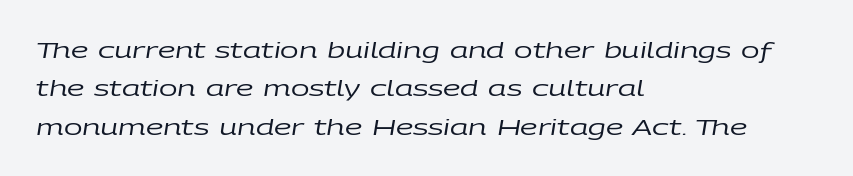
The image shows 22 px text type, italic (leaning right); set left-aligned, line spacing 1.74x, normal letter spacing, not underlined.
